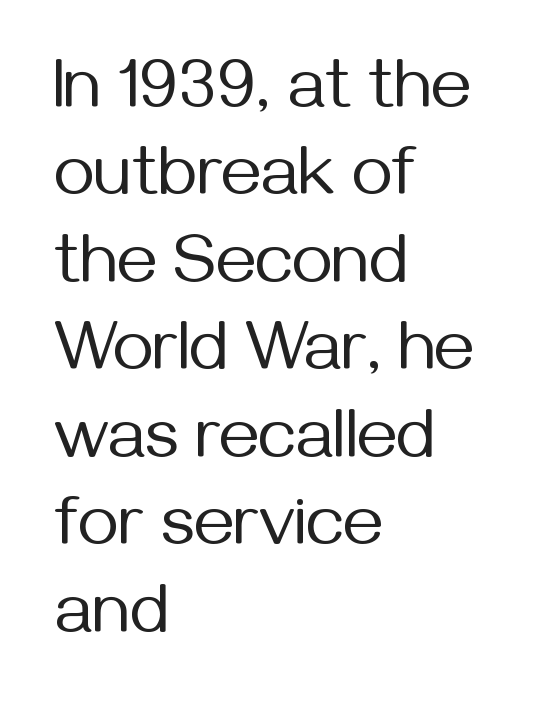
{"serif": "no", "italic": "no", "bold": "no", "weight": "regular", "width": "normal", "stroke_contrast": "medium", "x_height": "medium", "monospaced": "no", "underline": "no", "align": "left", "line_spacing": "normal", "line_spacing_ratio": 1.25, "letter_spacing": "normal", "letter_spacing_em": 0.0, "glyph_px": 70}
